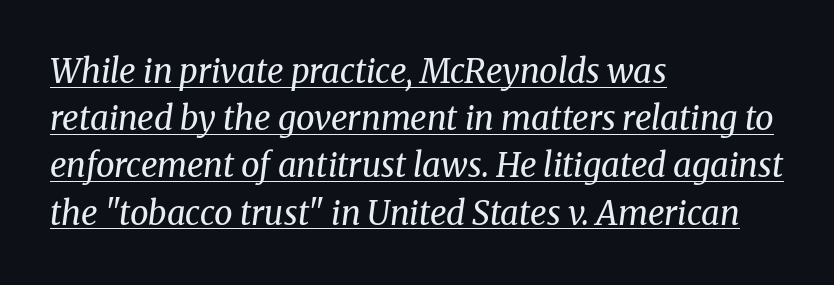
Q: Is the text bold? A: No.
Q: Is the text italic (slanted)? A: Yes, it leans right by about 8 degrees.
Q: Is the typeface a serif or a sans-serif typeface? A: Serif.
Q: Is the text underlined? A: Yes.
Q: How is the paragraph aligned? A: Left-aligned.
Q: Is the spacing between letters normal or unusually wide? A: Normal.
Q: Is the spacing between lines tight, normal or loose? A: Normal.
Q: Width (condensed, normal, or wide)? A: Normal.
Q: Stroke contrast? A: Medium.
Q: x-height? A: Medium.
Q: Monospaced? A: No.
